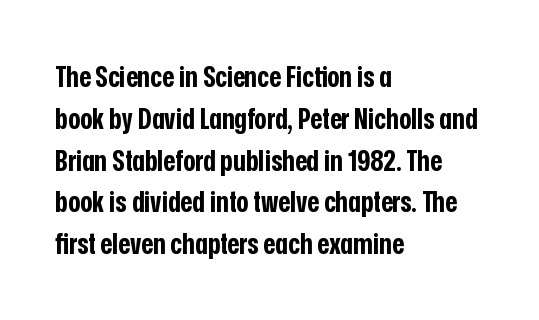
{"serif": "no", "italic": "no", "bold": "yes", "weight": "bold", "width": "condensed", "stroke_contrast": "low", "x_height": "medium", "monospaced": "no", "underline": "no", "align": "left", "line_spacing": "normal", "line_spacing_ratio": 1.44, "letter_spacing": "normal", "letter_spacing_em": 0.0, "glyph_px": 29}
